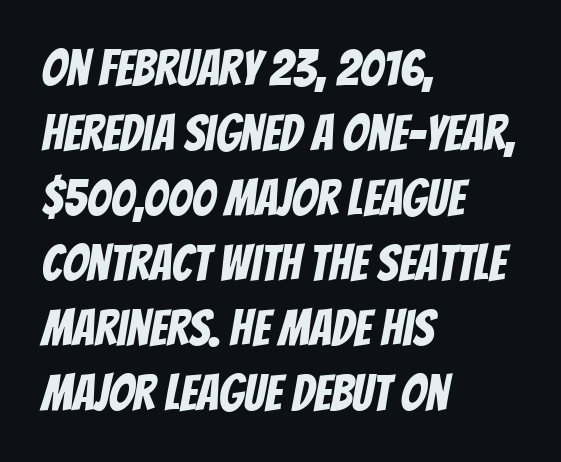
{"serif": "no", "width": "condensed", "stroke_contrast": "low", "x_height": "large", "monospaced": "no", "underline": "no", "align": "left", "line_spacing": "normal", "line_spacing_ratio": 1.3, "letter_spacing": "normal", "letter_spacing_em": 0.0, "glyph_px": 50}
